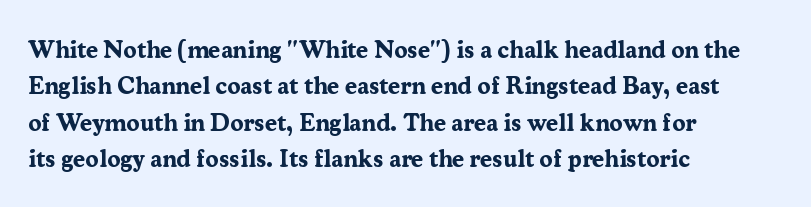
The image shows 24 px bold type, upright; set left-aligned, normal line spacing (1.52x), normal letter spacing, not underlined.
